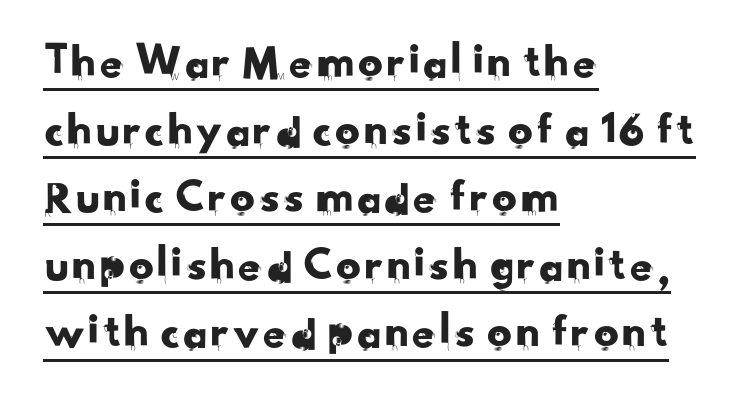
The image shows 49 px sans-serif type; set left-aligned, normal line spacing (1.38x), normal letter spacing, underlined; low stroke contrast and a small x-height.
